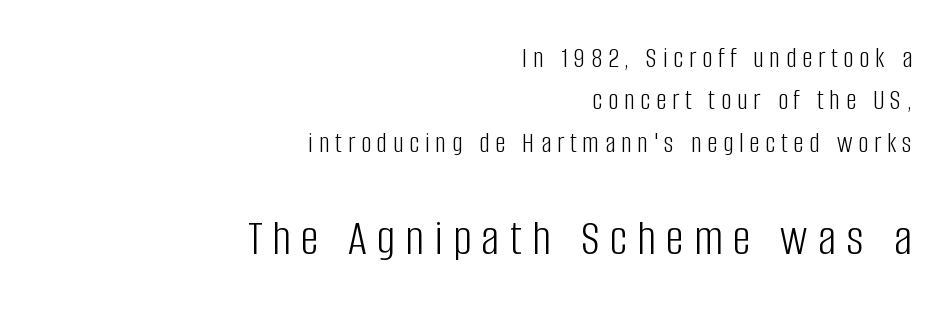
Q: Is the text bold? A: No.
Q: Is the text italic (slanted)? A: No, it is upright.
Q: Is the typeface a serif or a sans-serif typeface? A: Sans-serif.
Q: Is the text underlined? A: No.
Q: How is the paragraph aligned? A: Right-aligned.
Q: Is the spacing between letters normal or unusually wide? A: Unusually wide.
Q: Is the spacing between lines tight, normal or loose? A: Normal.
Q: Which block of text is set in a larger size, the first (top) or the second (bottom)? A: The second (bottom) one.
Q: Width (condensed, normal, or wide)? A: Condensed.
Q: Stroke contrast? A: Low.
Q: x-height? A: Large.
Q: Monospaced? A: No.
